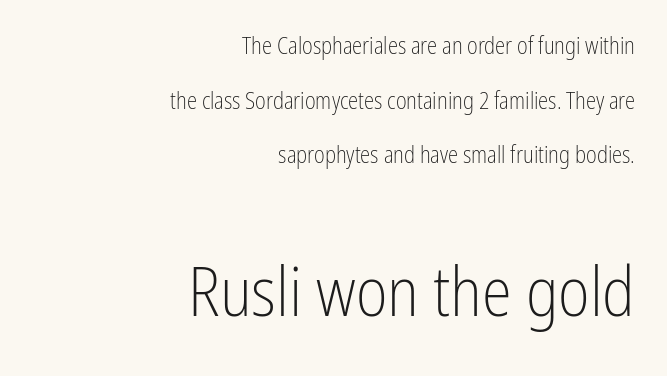
{"serif": "no", "italic": "no", "bold": "no", "weight": "light", "width": "condensed", "stroke_contrast": "low", "x_height": "medium", "monospaced": "no", "underline": "no", "align": "right", "line_spacing": "loose", "line_spacing_ratio": 2.38, "letter_spacing": "normal", "letter_spacing_em": 0.0, "larger_block": "second", "size_ratio": 2.96, "glyph_px": 68}
